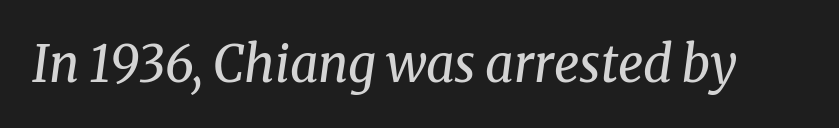
The image shows 50 px regular-weight serif type, italic (leaning right); set normal letter spacing, not underlined; medium stroke contrast and a medium x-height.
